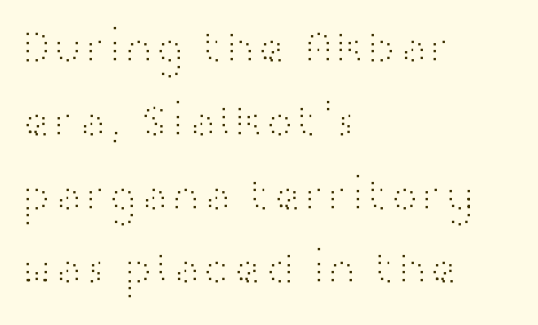
The image shows 47 px light, wide sans-serif type, upright; set left-aligned, normal line spacing (1.57x), normal letter spacing, not underlined; high stroke contrast and a medium x-height.
